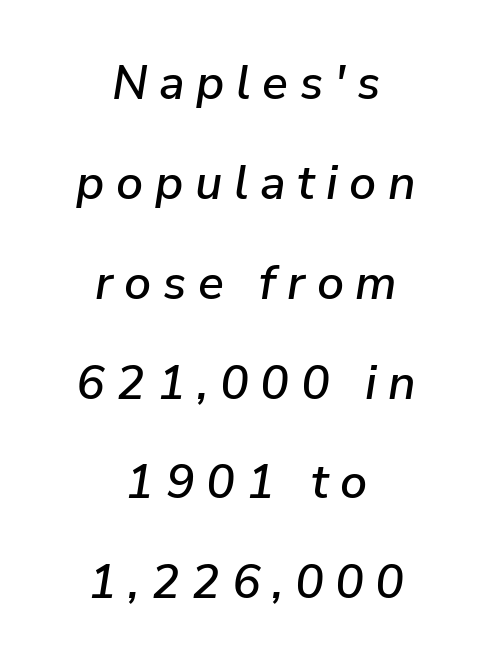
The image shows 48 px text type, italic (leaning right); set centered, loose line spacing (2.08x), unusually wide letter spacing (+0.24 em), not underlined; low stroke contrast and a medium x-height.
